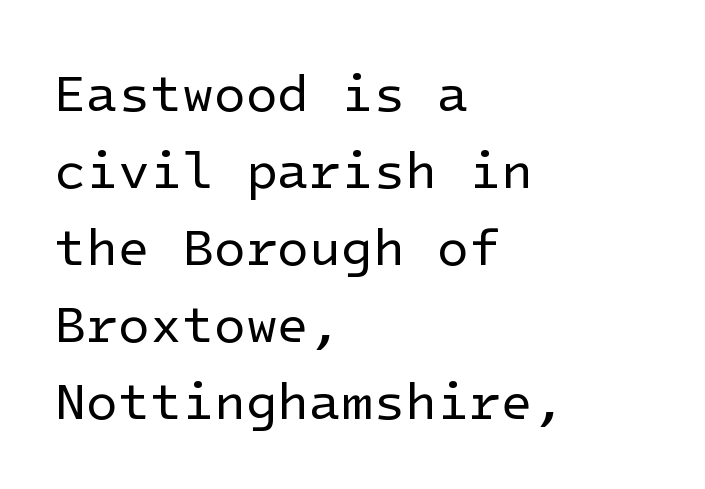
{"serif": "no", "italic": "no", "bold": "no", "weight": "regular", "width": "normal", "stroke_contrast": "low", "x_height": "medium", "underline": "no", "align": "left", "line_spacing": "normal", "line_spacing_ratio": 1.48, "letter_spacing": "normal", "letter_spacing_em": 0.0, "glyph_px": 52}
